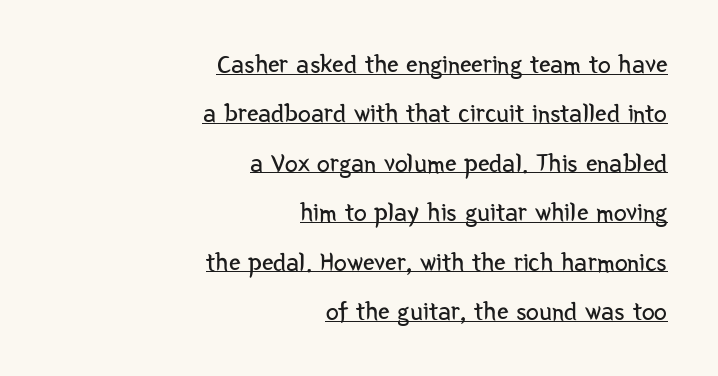
The image shows 26 px text type, upright; set right-aligned, loose line spacing (1.9x), normal letter spacing, underlined.
